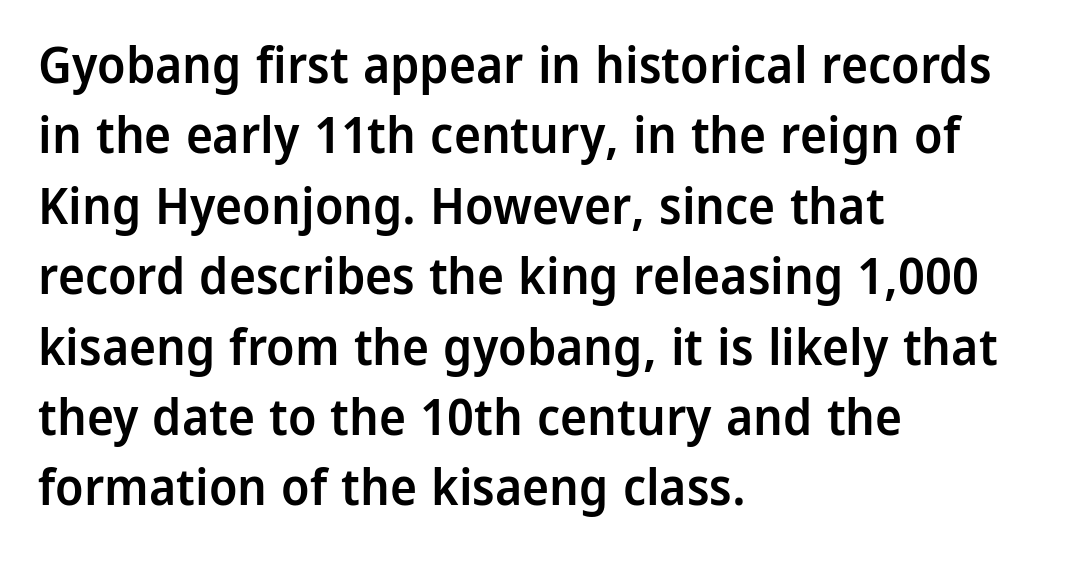
The image shows 51 px semibold sans-serif type, upright; set left-aligned, normal line spacing (1.38x), normal letter spacing, not underlined; low stroke contrast and a medium x-height.
